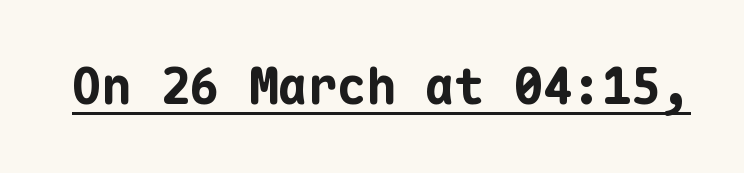
Q: Is the text bold? A: Yes.
Q: Is the text italic (slanted)? A: No, it is upright.
Q: Is the typeface a serif or a sans-serif typeface? A: Sans-serif.
Q: Is the text underlined? A: Yes.
Q: Is the spacing between letters normal or unusually wide? A: Normal.
Q: Width (condensed, normal, or wide)? A: Normal.
Q: Stroke contrast? A: Low.
Q: x-height? A: Medium.
Q: Monospaced? A: Yes.
